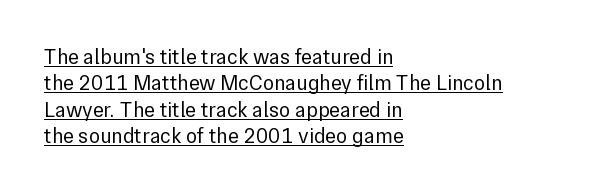
Q: Is the text bold? A: No.
Q: Is the text italic (slanted)? A: No, it is upright.
Q: Is the text underlined? A: Yes.
Q: How is the paragraph aligned? A: Left-aligned.
Q: Is the spacing between letters normal or unusually wide? A: Normal.
Q: Is the spacing between lines tight, normal or loose? A: Normal.
